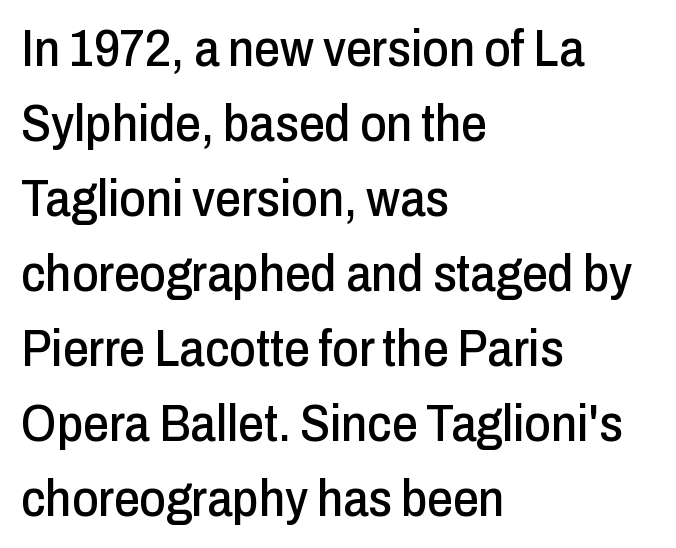
If you drew a ruler down the left edge, every line would touch it. The letters sit at their default tracking, neither squeezed nor spread. Vertically, the passage feels balanced, rows spaced as you'd expect. Notice how the stems are strictly vertical — no italics here. Descenders hang freely into open space. No feet cap the strokes, marking this as sans-serif type.
